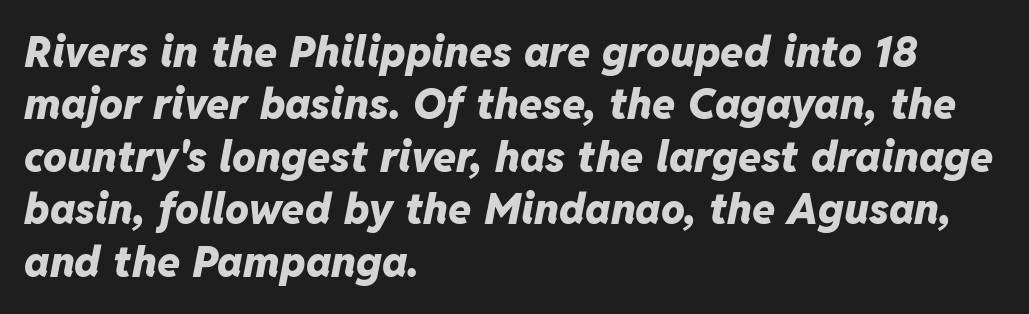
Q: Is the text bold? A: Yes.
Q: Is the text italic (slanted)? A: Yes, it leans right by about 11 degrees.
Q: Is the text underlined? A: No.
Q: How is the paragraph aligned? A: Left-aligned.
Q: Is the spacing between letters normal or unusually wide? A: Normal.
Q: Is the spacing between lines tight, normal or loose? A: Normal.
Q: Width (condensed, normal, or wide)? A: Normal.
Q: Stroke contrast? A: Low.
Q: x-height? A: Medium.
Q: Monospaced? A: No.
